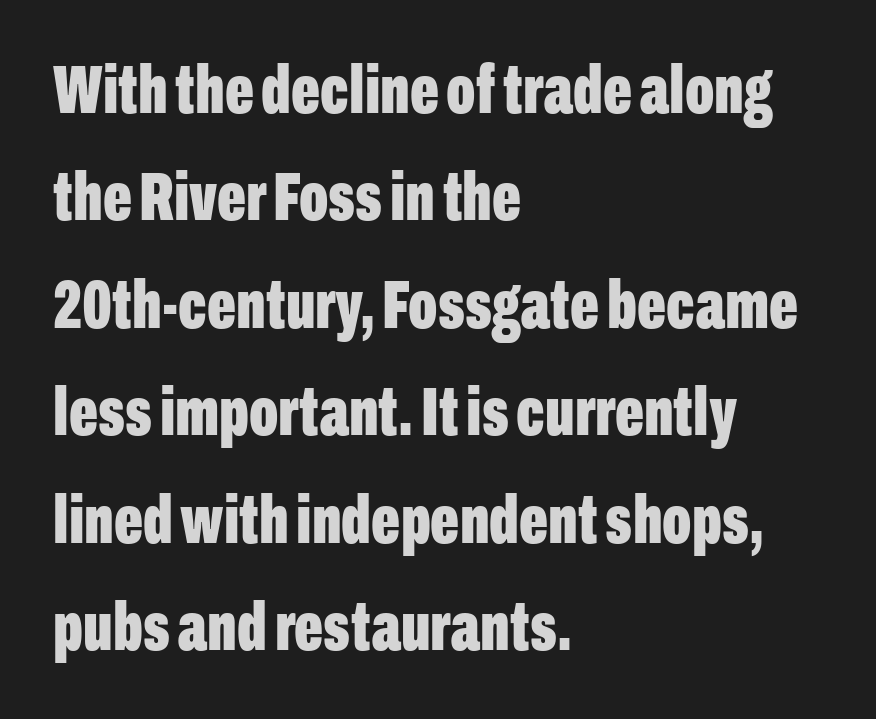
The image shows 68 px bold, condensed sans-serif type, upright; set left-aligned, normal line spacing (1.58x), normal letter spacing, not underlined; low stroke contrast and a medium x-height.
